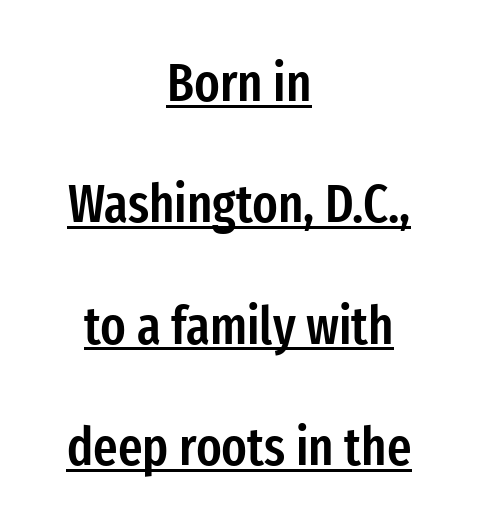
{"serif": "no", "italic": "no", "bold": "semi", "weight": "semibold", "width": "condensed", "stroke_contrast": "low", "x_height": "medium", "monospaced": "no", "underline": "yes", "align": "center", "line_spacing": "loose", "line_spacing_ratio": 2.29, "letter_spacing": "normal", "letter_spacing_em": 0.0, "glyph_px": 53}
